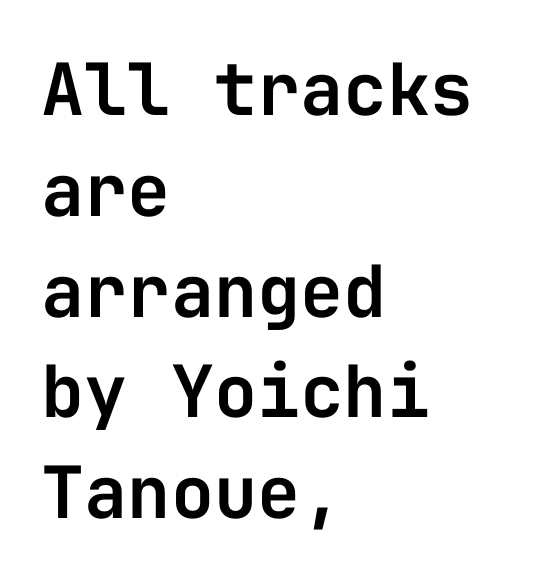
Q: Is the text italic (slanted)? A: No, it is upright.
Q: Is the typeface a serif or a sans-serif typeface? A: Sans-serif.
Q: Is the text underlined? A: No.
Q: How is the paragraph aligned? A: Left-aligned.
Q: Is the spacing between letters normal or unusually wide? A: Normal.
Q: Is the spacing between lines tight, normal or loose? A: Normal.
Q: Width (condensed, normal, or wide)? A: Normal.
Q: Stroke contrast? A: Low.
Q: x-height? A: Medium.
Q: Monospaced? A: Yes.
